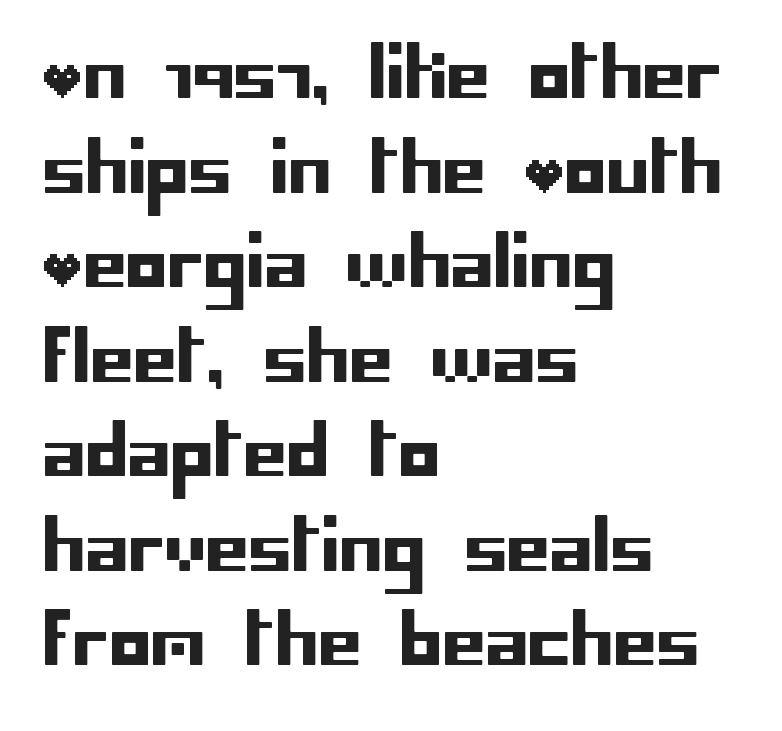
Posture: straight, roman, zero tilt. No feet cap the strokes, marking this as sans-serif type. There is no visible air inserted between adjacent glyphs. Horizontal bands of white between lines are of average thickness. The words here are not underlined.
